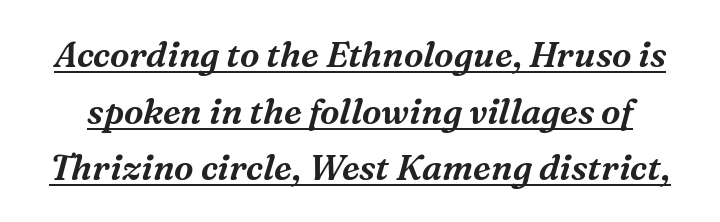
{"serif": "yes", "italic": "yes", "lean": "right", "slant_degrees": 16, "width": "normal", "stroke_contrast": "medium", "x_height": "medium", "monospaced": "no", "underline": "yes", "line_spacing": "normal", "line_spacing_ratio": 1.62, "letter_spacing": "normal", "letter_spacing_em": 0.0, "glyph_px": 35}
